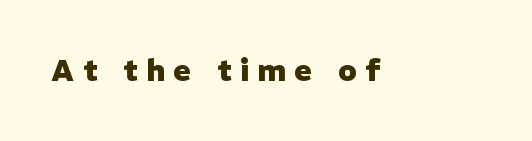
The image shows 30 px heavy sans-serif type, upright; set unusually wide letter spacing (+0.28 em), not underlined; low stroke contrast and a medium x-height.
